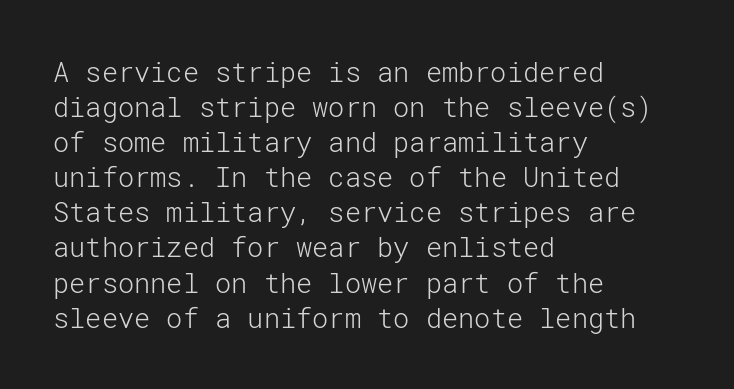
{"italic": "no", "bold": "no", "underline": "no", "align": "left", "line_spacing": "normal", "line_spacing_ratio": 1.3, "letter_spacing": "normal", "letter_spacing_em": 0.0, "glyph_px": 27}
